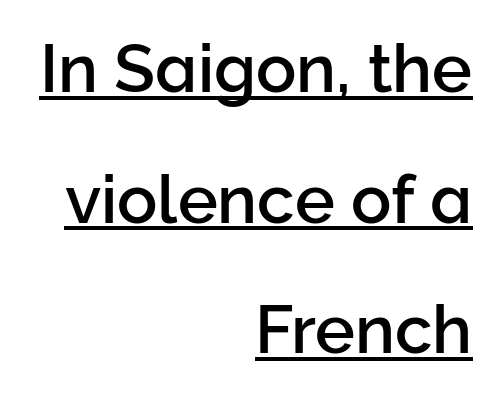
Q: Is the text italic (slanted)? A: No, it is upright.
Q: Is the typeface a serif or a sans-serif typeface? A: Sans-serif.
Q: Is the text underlined? A: Yes.
Q: How is the paragraph aligned? A: Right-aligned.
Q: Is the spacing between letters normal or unusually wide? A: Normal.
Q: Is the spacing between lines tight, normal or loose? A: Loose.
Q: Width (condensed, normal, or wide)? A: Normal.
Q: Stroke contrast? A: Low.
Q: x-height? A: Medium.
Q: Monospaced? A: No.
